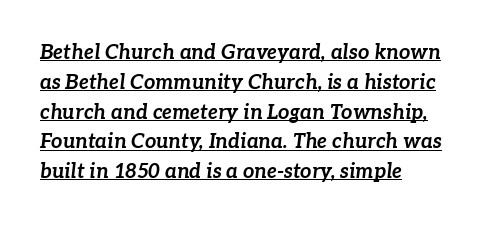
I'd describe the lettering as bold — thick and assertive. Notice how the stems are inclined rather than vertical — that's the hallmark of italics. Compared with a centered layout, this one pins lines to the left instead. Rows of type keep a routine distance in the vertical direction. How are the letters spaced? Ordinarily, with no added tracking. These characters rest on top of a visible drawn line.
